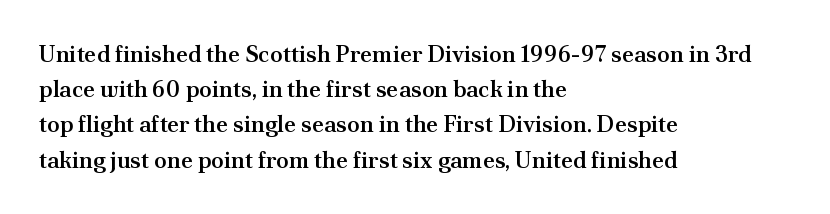
Summary of weight: moderately heavy, a semibold. You could call the tracking neutral — neither tight nor loose. Unmarked baselines from the first word to the last. Quick note: interline space is typical.
